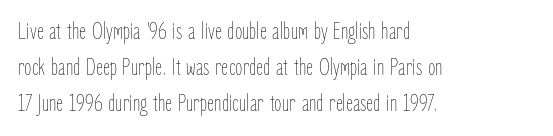
There is no visible air inserted between adjacent glyphs. The rendering anchors every line to the left-hand side. Counters stay open thanks to moderate or lighter strokes. Is there much room between lines? A standard amount, neither cramped nor airy. Type without underlining.
